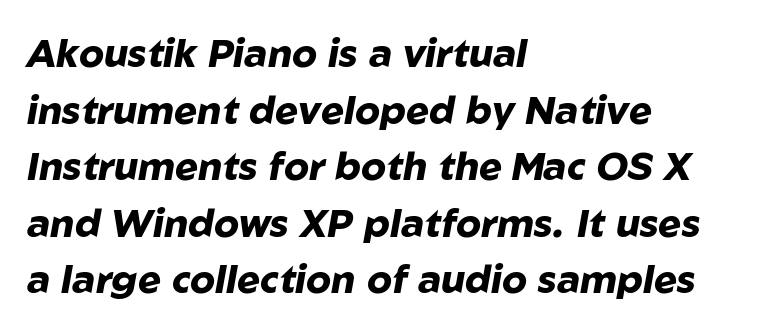
{"italic": "yes", "lean": "right", "slant_degrees": 10, "bold": "yes", "weight": "heavy", "width": "normal", "stroke_contrast": "low", "x_height": "medium", "monospaced": "no", "underline": "no", "align": "left", "line_spacing": "normal", "line_spacing_ratio": 1.45, "letter_spacing": "normal", "letter_spacing_em": 0.0, "glyph_px": 39}
